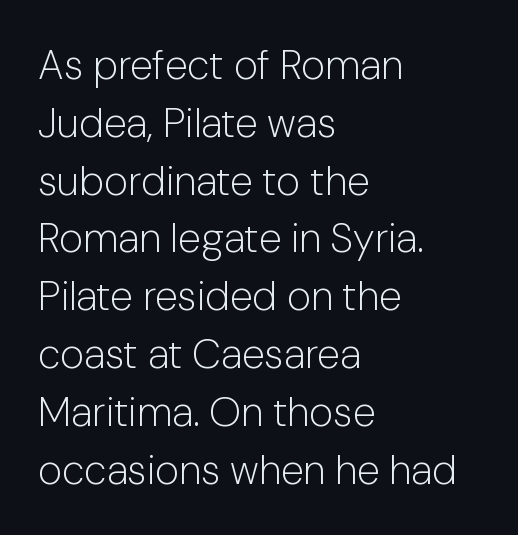
The rendering uses natural spacing where letterforms have individual widths. Weight: in the light-to-regular range. The text was rendered using a sans face with plain stroke endings. Compared with typical body copy, the letter spacing here is the same. Short and long lines alike share a common starting point at left. Type without underlining.
